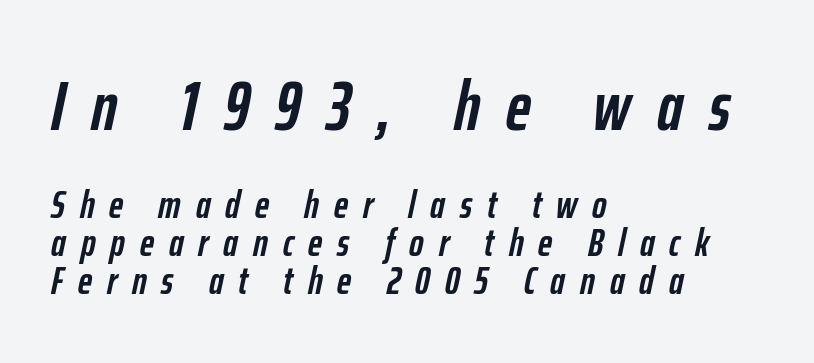
Proportional: the letters do not fall into vertical columns. The font's italic variant was chosen for this text. Notice how thick the strokes are: this is what a full bold looks like. Bigger letters appear in the top chunk; the bottom chunk is reduced. Vertical spacing — tight. The gap between lines stays unmarked.
